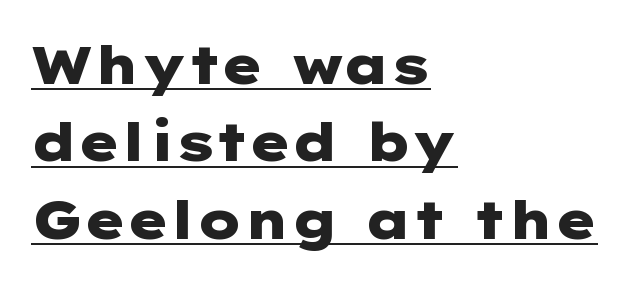
The tracking reads as untouched default to a designer's eye. Visually the block forms a straight wall on the left and a jagged coastline on the right. The typeface chosen for these lines omits serifs. Underlined type. This sample keeps an unexceptional amount of space between lines. Every stem runs plumb, perpendicular to the baseline.
